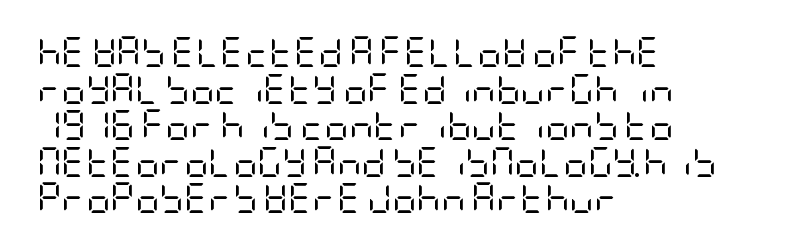
The image shows 30 px regular-weight, condensed sans-serif type, upright; set left-aligned, line spacing 1.22x, normal letter spacing, not underlined; low stroke contrast and a large x-height.
